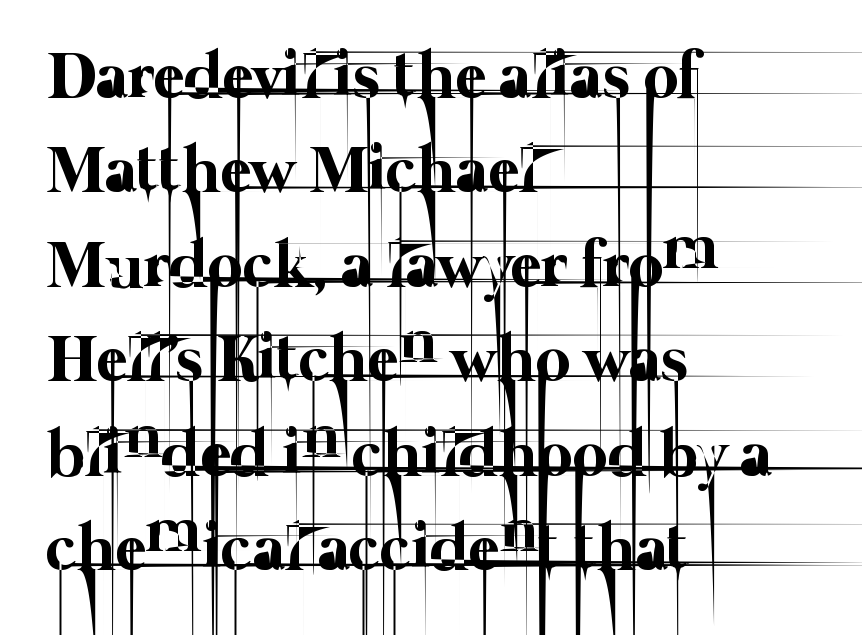
Unbolded letterforms with no extra heft. Anything drawn beneath the words? Only blank space. Looks like regular typesetting: each glyph gets only the width it needs. These lines are set flush left with a ragged right edge.
